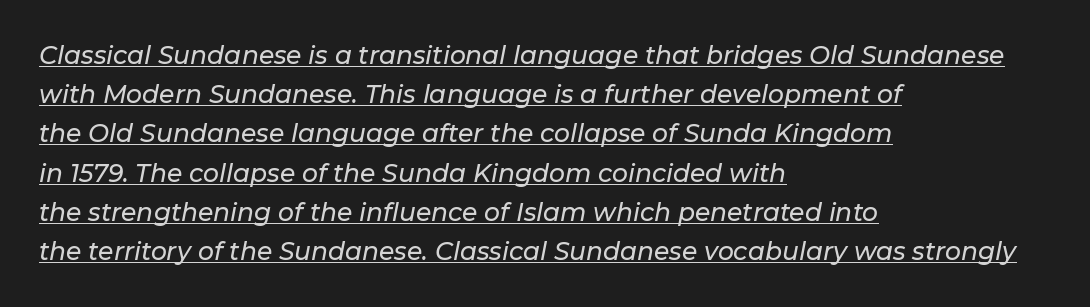
In terms of letterspacing, this is plain default setting. One glance says typical: line gaps are just what's usual. The passage is arranged the way most books set body copy — flush left. You can tell it's italic because the verticals aren't actually vertical. Honestly, the underline is the first thing you notice here.
